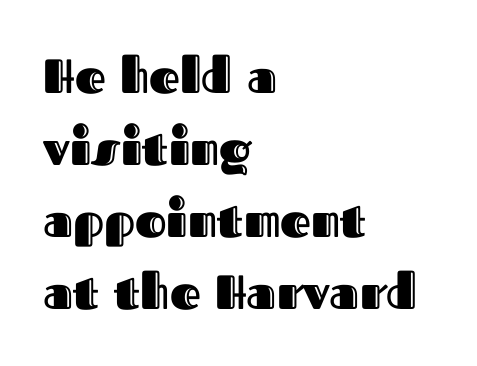
{"italic": "no", "width": "normal", "x_height": "medium", "monospaced": "no", "underline": "no", "align": "left", "line_spacing": "normal", "line_spacing_ratio": 1.5, "letter_spacing": "normal", "letter_spacing_em": 0.0, "glyph_px": 48}
